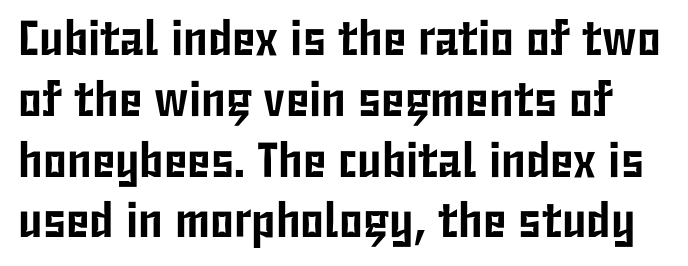
The axis of the letterforms is exactly vertical. The rendering keeps characters at their native spacing. The baseline area is clear. These lines are rendered in a variable-pitch font. The letters carry no serifs — their stems end cleanly without finishing strokes.
